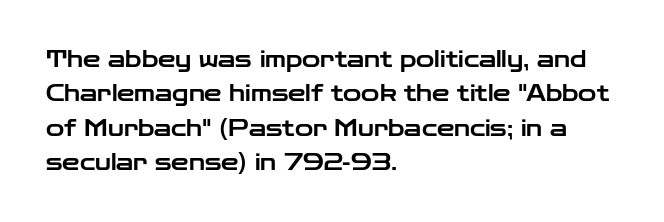
Q: Is the text italic (slanted)? A: No, it is upright.
Q: Is the text underlined? A: No.
Q: How is the paragraph aligned? A: Left-aligned.
Q: Is the spacing between letters normal or unusually wide? A: Normal.
Q: Is the spacing between lines tight, normal or loose? A: Normal.
